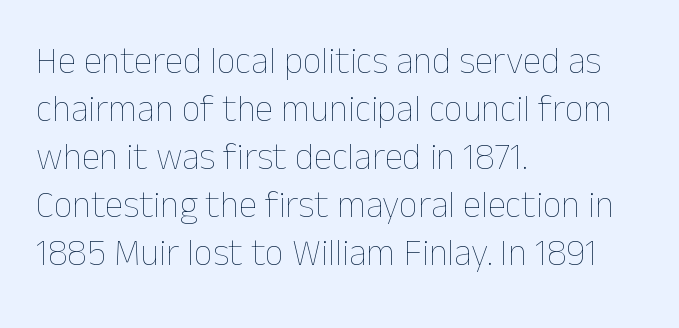
{"italic": "no", "bold": "no", "weight": "thin", "width": "normal", "stroke_contrast": "low", "x_height": "medium", "monospaced": "no", "underline": "no", "align": "left", "line_spacing": "normal", "line_spacing_ratio": 1.3, "letter_spacing": "normal", "letter_spacing_em": 0.0, "glyph_px": 37}
